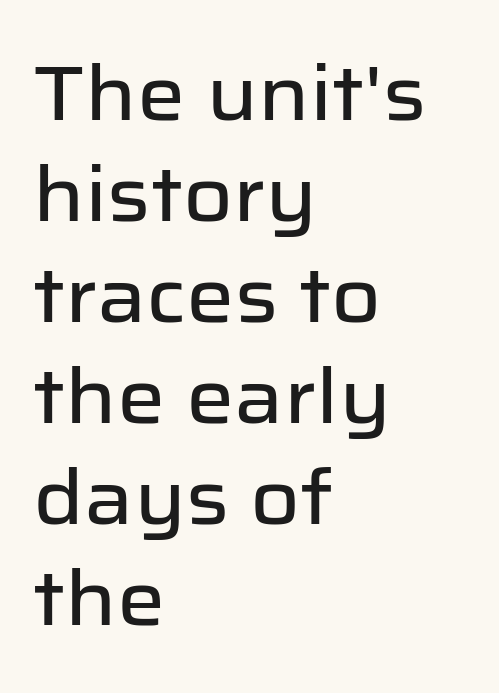
Q: Is the text italic (slanted)? A: No, it is upright.
Q: Is the typeface a serif or a sans-serif typeface? A: Sans-serif.
Q: Is the text underlined? A: No.
Q: How is the paragraph aligned? A: Left-aligned.
Q: Is the spacing between letters normal or unusually wide? A: Normal.
Q: Is the spacing between lines tight, normal or loose? A: Normal.
Q: Width (condensed, normal, or wide)? A: Normal.
Q: Stroke contrast? A: Low.
Q: x-height? A: Medium.
Q: Monospaced? A: No.
